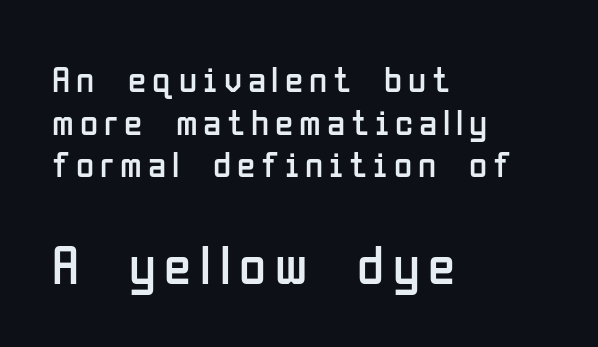
Q: Is the text bold? A: No.
Q: Is the text italic (slanted)? A: No, it is upright.
Q: Is the typeface a serif or a sans-serif typeface? A: Sans-serif.
Q: Is the text underlined? A: No.
Q: How is the paragraph aligned? A: Left-aligned.
Q: Is the spacing between lines tight, normal or loose? A: Tight.
Q: Which block of text is set in a larger size, the first (top) or the second (bottom)? A: The second (bottom) one.
Q: Width (condensed, normal, or wide)? A: Condensed.
Q: Stroke contrast? A: Low.
Q: x-height? A: Medium.
Q: Monospaced? A: No.
